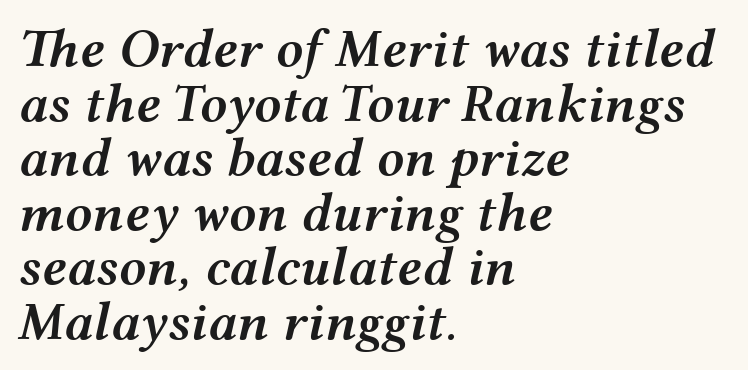
{"italic": "yes", "lean": "right", "slant_degrees": 12, "bold": "semi", "weight": "semibold", "width": "wide", "stroke_contrast": "medium", "x_height": "medium", "monospaced": "no", "underline": "no", "align": "left", "line_spacing": "tight", "line_spacing_ratio": 1.01, "letter_spacing": "normal", "letter_spacing_em": 0.0, "glyph_px": 54}
